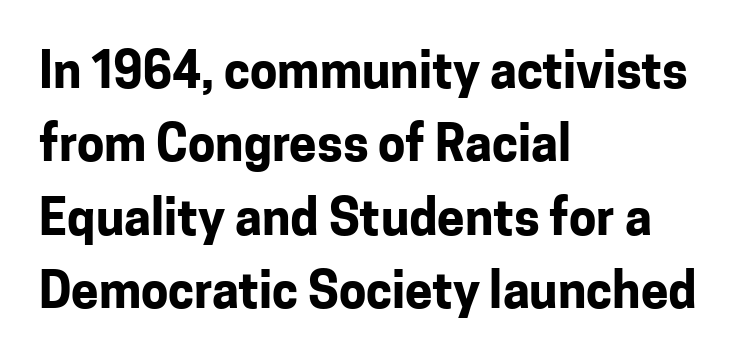
The image shows 49 px bold sans-serif type, upright; set left-aligned, normal line spacing (1.5x), normal letter spacing, not underlined; low stroke contrast and a medium x-height.
